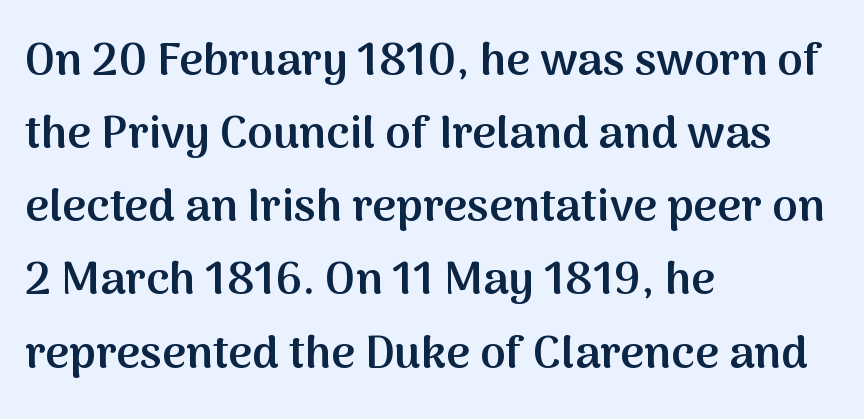
{"serif": "no", "italic": "no", "bold": "semi", "weight": "semibold", "width": "normal", "stroke_contrast": "medium", "x_height": "medium", "monospaced": "no", "underline": "no", "align": "left", "line_spacing": "normal", "line_spacing_ratio": 1.59, "letter_spacing": "normal", "letter_spacing_em": 0.0, "glyph_px": 46}
